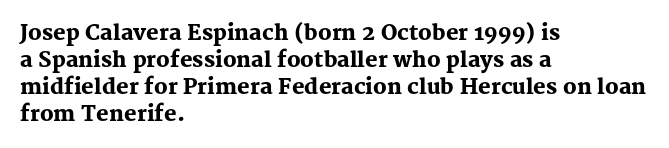
Q: Is the text bold? A: Yes.
Q: Is the text italic (slanted)? A: No, it is upright.
Q: Is the text underlined? A: No.
Q: How is the paragraph aligned? A: Left-aligned.
Q: Is the spacing between letters normal or unusually wide? A: Normal.
Q: Is the spacing between lines tight, normal or loose? A: Normal.
